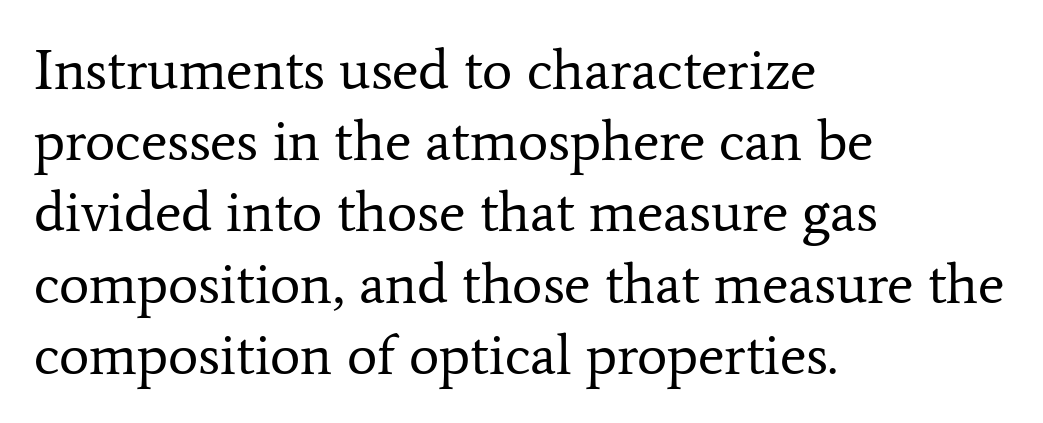
Is the type heavy? It reads as light-to-regular instead. The space between consecutive lines is moderate. Clear beneath every line of the passage. Spacing verdict: proportional, widths tailored to each character. Serifs: yes, visible at the terminals of the letterforms.
